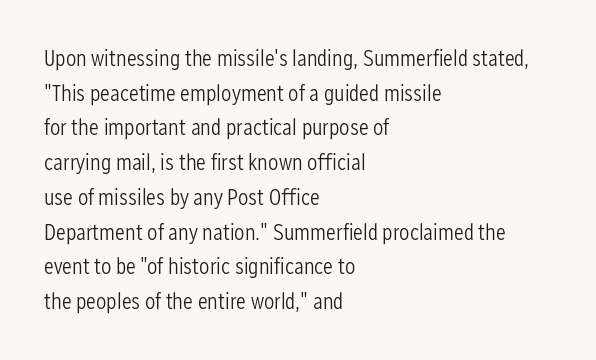
The image shows 23 px text type, upright; set left-aligned, normal line spacing (1.51x), normal letter spacing, not underlined.
